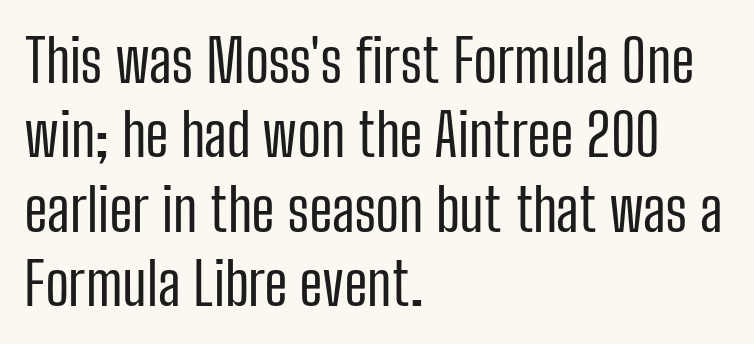
{"serif": "no", "italic": "no", "bold": "no", "weight": "regular", "width": "condensed", "stroke_contrast": "low", "x_height": "medium", "monospaced": "no", "underline": "no", "align": "left", "line_spacing": "normal", "line_spacing_ratio": 1.26, "letter_spacing": "normal", "letter_spacing_em": 0.0, "glyph_px": 59}
